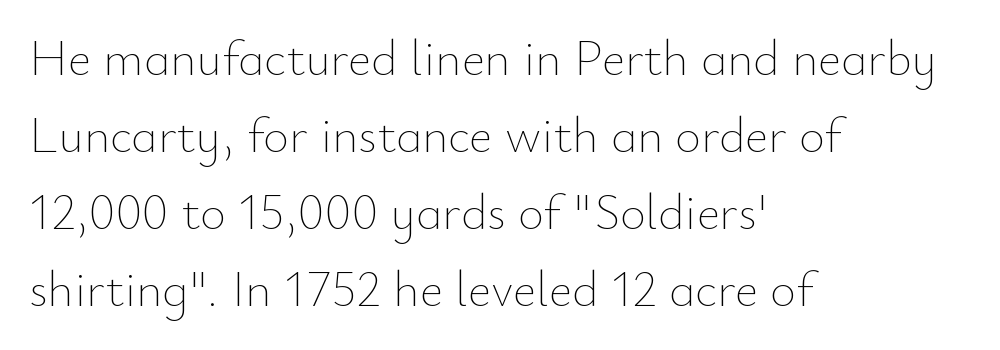
Q: Is the text bold? A: No.
Q: Is the text italic (slanted)? A: No, it is upright.
Q: Is the text underlined? A: No.
Q: How is the paragraph aligned? A: Left-aligned.
Q: Is the spacing between letters normal or unusually wide? A: Normal.
Q: Is the spacing between lines tight, normal or loose? A: Normal.
Q: Width (condensed, normal, or wide)? A: Normal.
Q: Stroke contrast? A: Low.
Q: x-height? A: Small.
Q: Monospaced? A: No.
